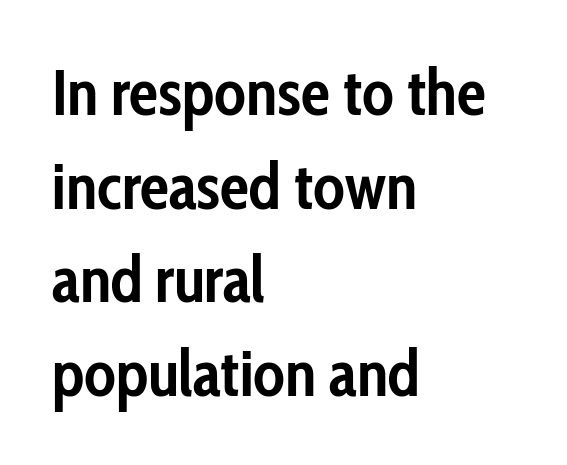
The image shows 65 px semibold, condensed sans-serif type, upright; set left-aligned, normal line spacing (1.44x), normal letter spacing, not underlined; low stroke contrast and a medium x-height.
